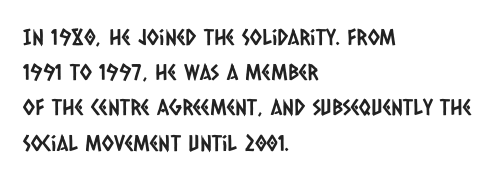
{"underline": "no", "align": "left", "line_spacing": "normal", "line_spacing_ratio": 1.6, "letter_spacing": "normal", "letter_spacing_em": 0.0, "glyph_px": 22}
